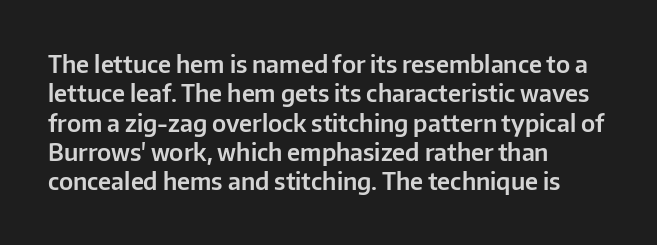
The image shows 24 px text type, upright; set left-aligned, line spacing 1.22x, normal letter spacing, not underlined.
